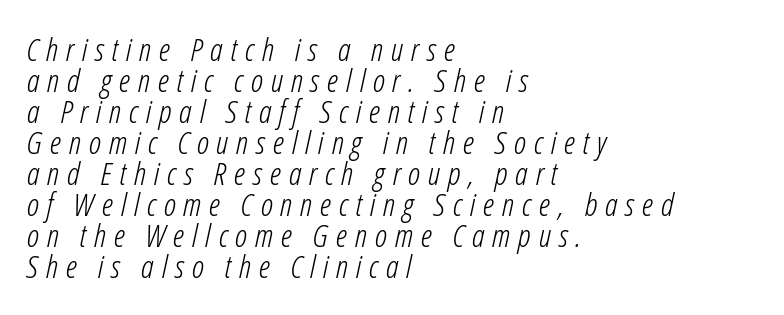
These glyphs show unthickened strokes, regular width or finer. Varying glyph widths throughout — classic text-font behaviour. There's an unmistakable incline to the writing here. Does extra space separate the letters? Yes, quite a lot of it. You could barely slide anything between these rows.
